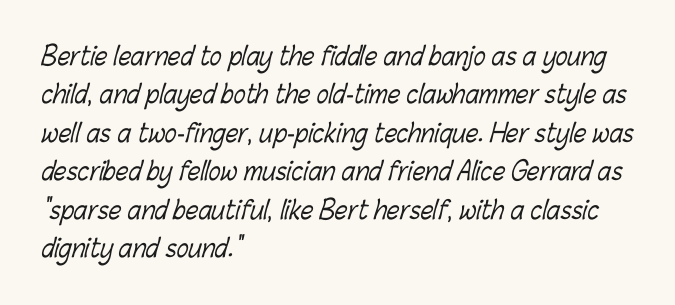
Q: Is the text bold? A: No.
Q: Is the text underlined? A: No.
Q: How is the paragraph aligned? A: Left-aligned.
Q: Is the spacing between letters normal or unusually wide? A: Normal.
Q: Is the spacing between lines tight, normal or loose? A: Normal.
